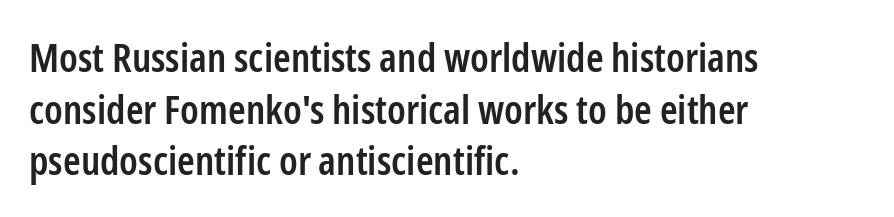
The typesetting leans somewhat heavy: a semibold. Words float on clear page, feet unadorned. Tracking here is standard; glyphs follow each other at the usual distance. A classic flush-left, rag-right setting is used for this passage. Font category for this specimen: sans-serif. This block has exactly the height ordinary leading produces.
